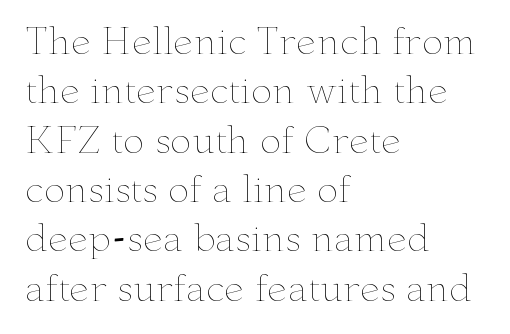
The image shows 36 px thin, wide type, upright; set left-aligned, normal line spacing (1.37x), normal letter spacing, not underlined; low stroke contrast and a small x-height.
